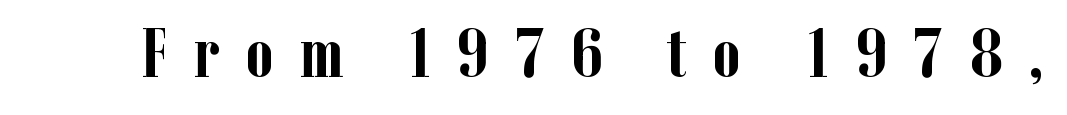
Q: Is the text bold? A: Yes.
Q: Is the text italic (slanted)? A: No, it is upright.
Q: Is the typeface a serif or a sans-serif typeface? A: Serif.
Q: Is the text underlined? A: No.
Q: Is the spacing between letters normal or unusually wide? A: Unusually wide.
Q: Width (condensed, normal, or wide)? A: Condensed.
Q: Stroke contrast? A: Low.
Q: x-height? A: Medium.
Q: Monospaced? A: No.
